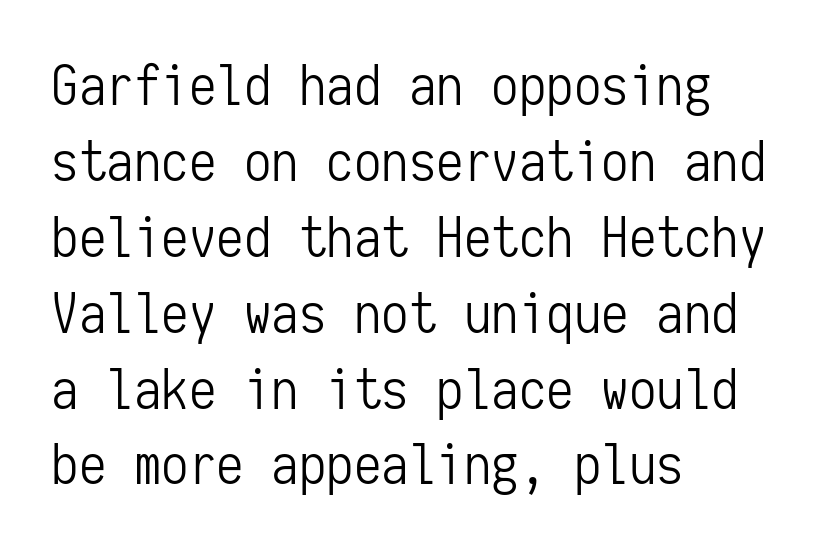
Q: Is the text bold? A: No.
Q: Is the text italic (slanted)? A: No, it is upright.
Q: Is the typeface a serif or a sans-serif typeface? A: Sans-serif.
Q: Is the text underlined? A: No.
Q: How is the paragraph aligned? A: Left-aligned.
Q: Is the spacing between letters normal or unusually wide? A: Normal.
Q: Is the spacing between lines tight, normal or loose? A: Normal.
Q: Width (condensed, normal, or wide)? A: Condensed.
Q: Stroke contrast? A: Low.
Q: x-height? A: Medium.
Q: Monospaced? A: Yes.
